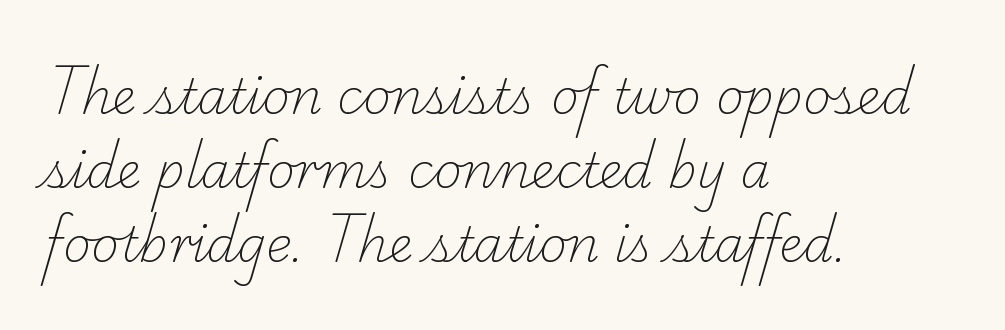
Q: Is the text bold? A: No.
Q: Is the typeface a serif or a sans-serif typeface? A: Serif.
Q: Is the text underlined? A: No.
Q: How is the paragraph aligned? A: Left-aligned.
Q: Is the spacing between letters normal or unusually wide? A: Normal.
Q: Is the spacing between lines tight, normal or loose? A: Normal.
Q: Width (condensed, normal, or wide)? A: Normal.
Q: Stroke contrast? A: Low.
Q: x-height? A: Small.
Q: Monospaced? A: No.
